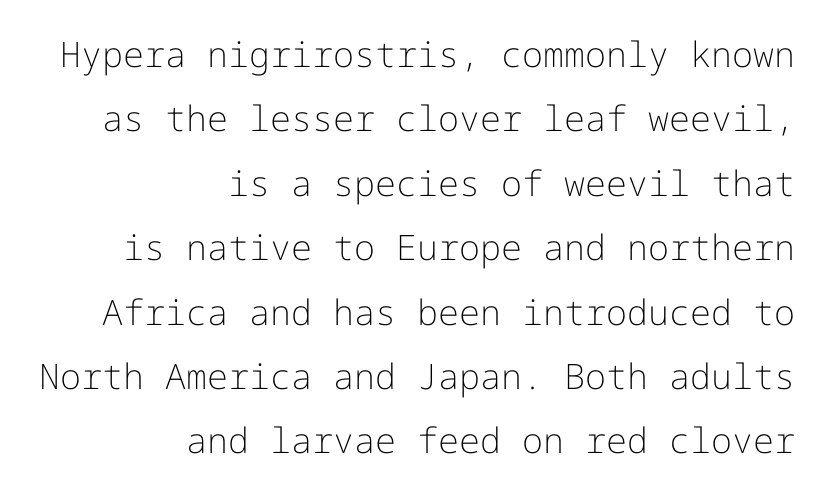
What kind of face is this? One without serifs — a sans. Counters stay open thanks to moderate or lighter strokes. Italic? Not at all — the glyphs are vertical. Alignment: flush right. Honestly, the letter spacing is just normal — you wouldn't notice it.
